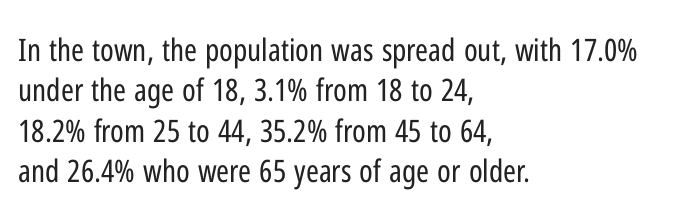
{"serif": "no", "italic": "no", "bold": "no", "weight": "regular", "width": "condensed", "stroke_contrast": "low", "x_height": "medium", "monospaced": "no", "underline": "no", "align": "left", "line_spacing": "normal", "line_spacing_ratio": 1.3, "letter_spacing": "normal", "letter_spacing_em": 0.0, "glyph_px": 31}
